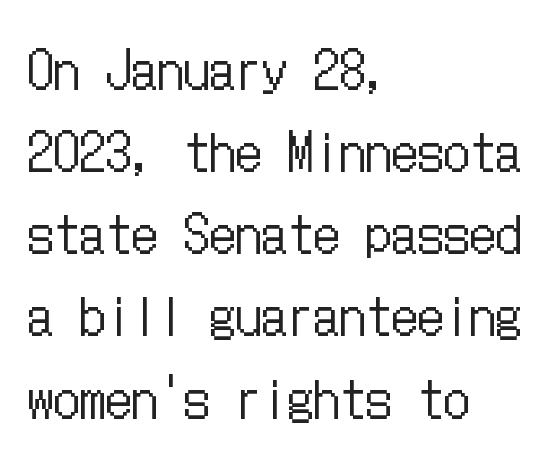
Is there any slant? The stems are plumb. The rows are spaced the way most documents space them. Bare-footed words on every line. Heaviness? Minimal to ordinary, like unemphasized prose.
